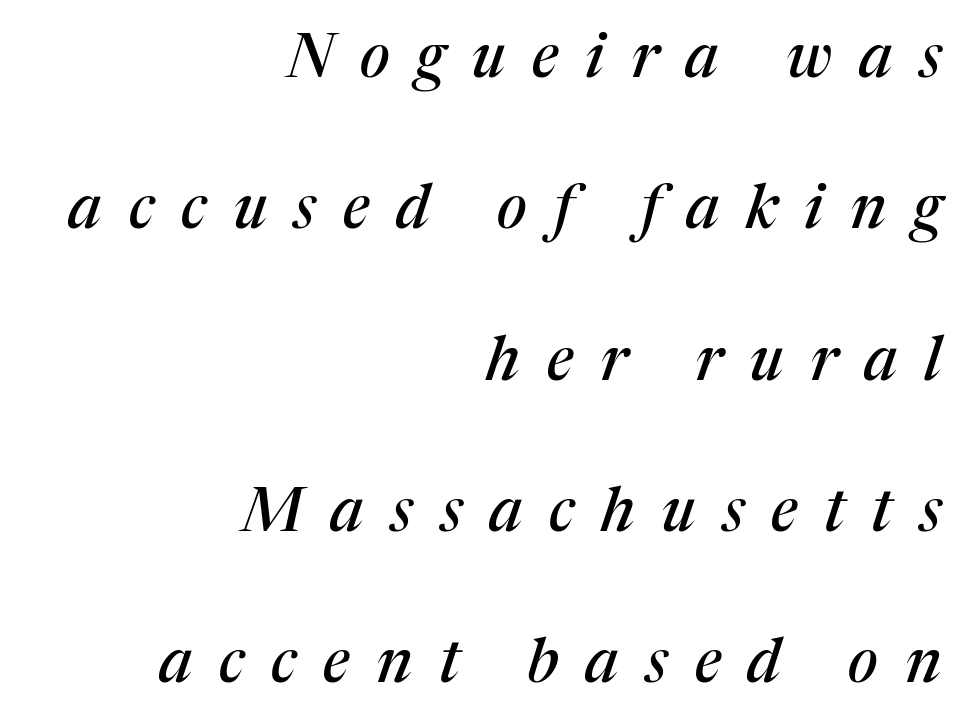
The font family rendered here belongs to the serif group. The paragraph has a hard right edge and a soft left edge. Note the varied advance widths — an 'i' is clearly narrower than an 'm'. These lines stand farther apart than default settings would place them. Spacing between characters has been opened up far beyond the box default. Designer's note — italics engaged.
